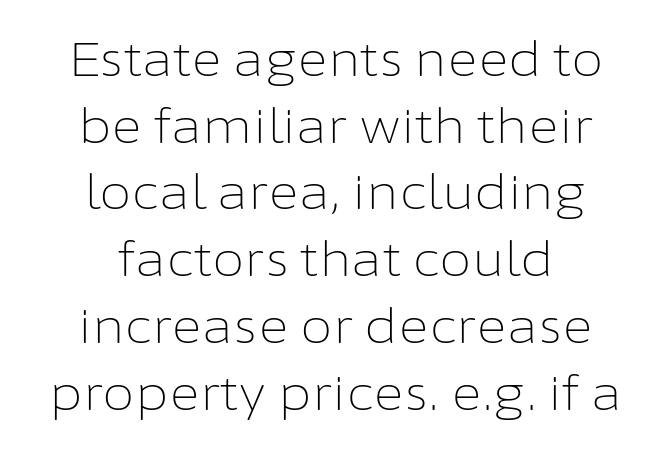
Caption: multi-line text, centered on the measure. The vertical gap from one line to the next is medium. In terms of posture, this sample is upright. Underline: absent. The rendering uses natural spacing where letterforms have individual widths. The face used here is rendered with its standard letterfit.
